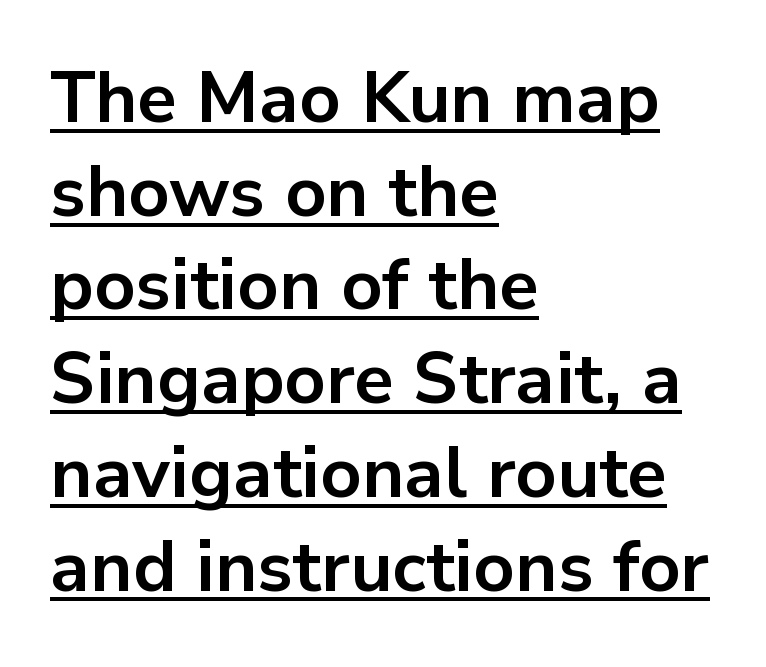
The line-height multiplier appears to be the usual default. The tracking reads as untouched default to a designer's eye. Horizontal alignment here is leftward, the default for most running prose. Ascenders rise straight up at ninety degrees. Here the designer chose a conventional face with non-uniform glyph widths. Has an underline been added? It has.
